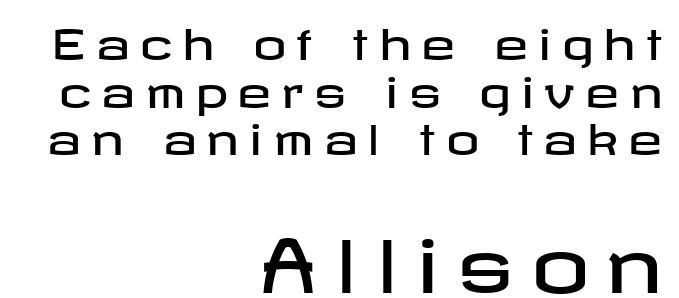
Q: Is the text italic (slanted)? A: No, it is upright.
Q: Is the typeface a serif or a sans-serif typeface? A: Sans-serif.
Q: Is the text underlined? A: No.
Q: How is the paragraph aligned? A: Right-aligned.
Q: Is the spacing between letters normal or unusually wide? A: Unusually wide.
Q: Which block of text is set in a larger size, the first (top) or the second (bottom)? A: The second (bottom) one.
Q: Width (condensed, normal, or wide)? A: Wide.
Q: Stroke contrast? A: Low.
Q: x-height? A: Medium.
